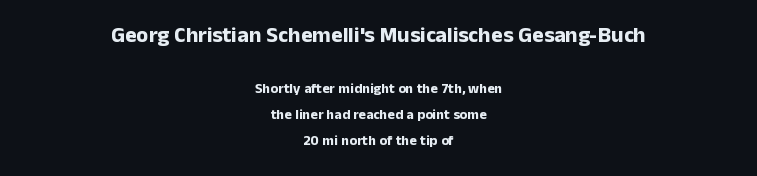
Which chunk is bigger? The first one — the top block dwarfs the bottom. Each word holds together tightly as a unit, with standard inter-letter gaps. A roman cut, with each character standing at attention. Letters rest on an invisible, unmarked baseline.
